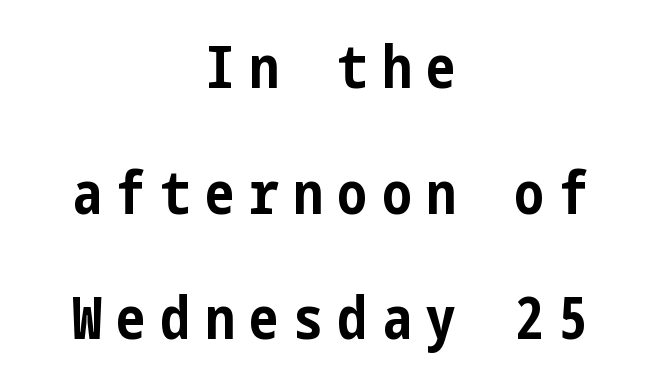
Examine the stroke ends and you'll find no serifs. This rendering features lettering with no underline. Line spacing here is loose. Honestly, the letter spacing is so wide it's the main thing you notice. Typographic density is high because the face is bold. A roman cut, with each character standing at attention.
